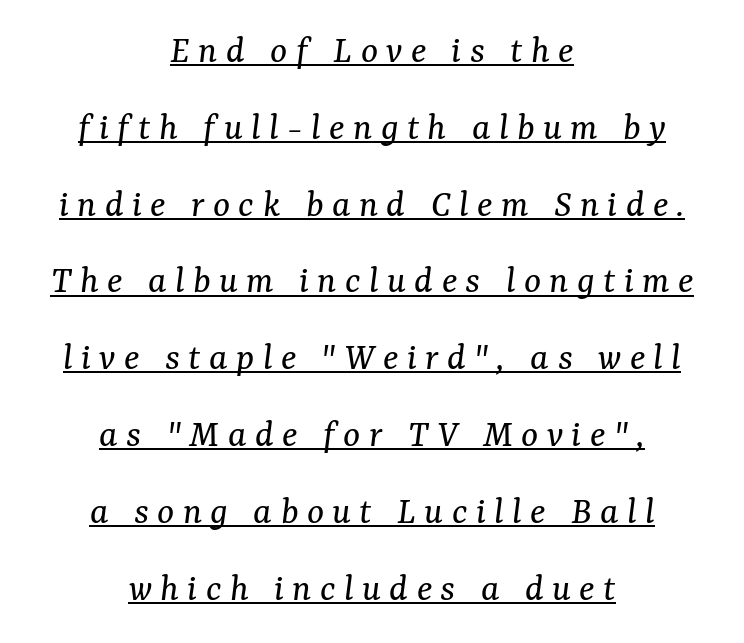
Q: Is the text bold? A: No.
Q: Is the text italic (slanted)? A: Yes, it leans right by about 7 degrees.
Q: Is the typeface a serif or a sans-serif typeface? A: Serif.
Q: Is the text underlined? A: Yes.
Q: How is the paragraph aligned? A: Centered.
Q: Is the spacing between letters normal or unusually wide? A: Unusually wide.
Q: Is the spacing between lines tight, normal or loose? A: Loose.
Q: Width (condensed, normal, or wide)? A: Normal.
Q: Stroke contrast? A: Medium.
Q: x-height? A: Medium.
Q: Monospaced? A: No.
